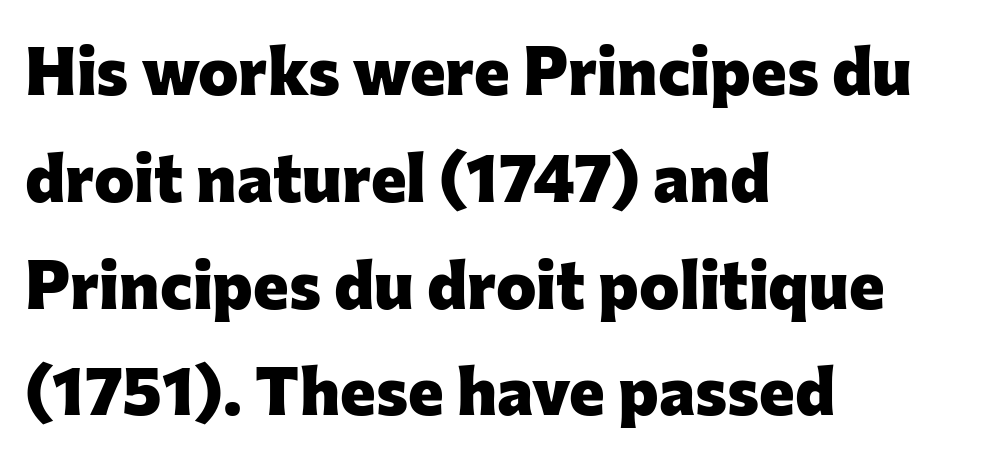
Q: Is the text bold? A: Yes.
Q: Is the text italic (slanted)? A: No, it is upright.
Q: Is the typeface a serif or a sans-serif typeface? A: Sans-serif.
Q: Is the text underlined? A: No.
Q: How is the paragraph aligned? A: Left-aligned.
Q: Is the spacing between letters normal or unusually wide? A: Normal.
Q: Is the spacing between lines tight, normal or loose? A: Normal.
Q: Width (condensed, normal, or wide)? A: Normal.
Q: Stroke contrast? A: Low.
Q: x-height? A: Medium.
Q: Monospaced? A: No.
